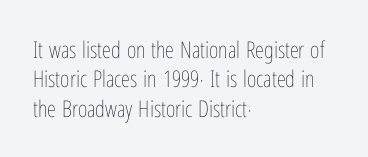
The image shows 23 px text type, upright; set left-aligned, normal line spacing (1.28x), normal letter spacing, not underlined.
